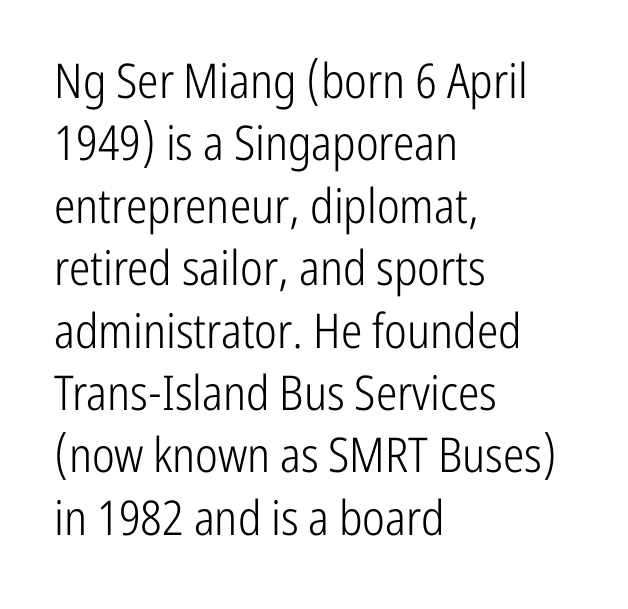
Q: Is the text bold? A: No.
Q: Is the text italic (slanted)? A: No, it is upright.
Q: Is the typeface a serif or a sans-serif typeface? A: Sans-serif.
Q: Is the text underlined? A: No.
Q: How is the paragraph aligned? A: Left-aligned.
Q: Is the spacing between letters normal or unusually wide? A: Normal.
Q: Is the spacing between lines tight, normal or loose? A: Normal.
Q: Width (condensed, normal, or wide)? A: Condensed.
Q: Stroke contrast? A: Low.
Q: x-height? A: Medium.
Q: Monospaced? A: No.
